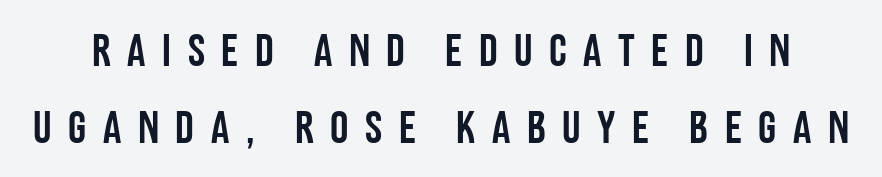
Underline: absent. In terms of letterspacing, this is a distinctly airy, spread setting. This block has exactly the height ordinary leading produces. Stroke terminals: plain, sans-serif. A typesetter would call this proportional, since set widths differ per character.
